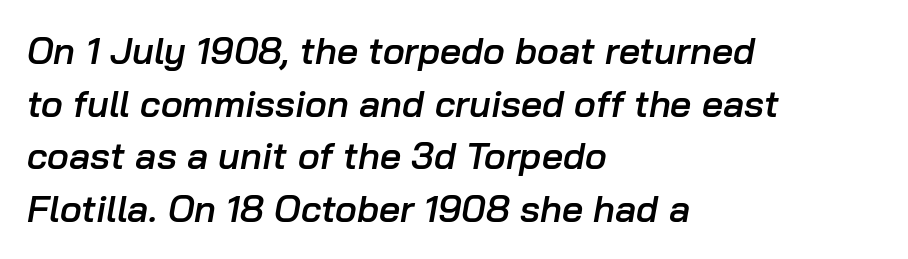
The image shows 37 px semibold type, italic (leaning right); set left-aligned, normal line spacing (1.42x), normal letter spacing, not underlined; low stroke contrast and a medium x-height.
